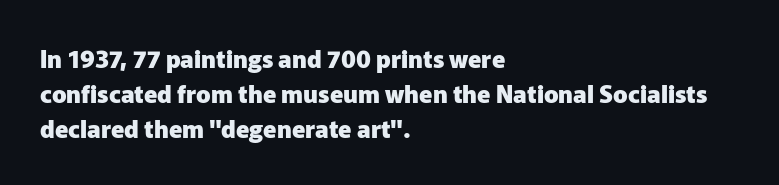
The image shows 24 px bold type, upright; set left-aligned, normal line spacing (1.45x), normal letter spacing, not underlined.
